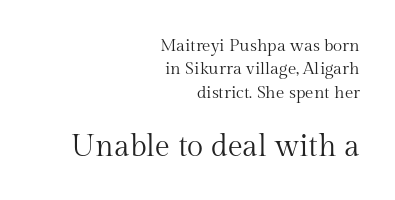
The image shows 30 px regular-weight serif type, upright; set right-aligned, normal line spacing (1.37x), normal letter spacing, not underlined; the second (bottom) block is 1.76x larger; medium stroke contrast and a medium x-height.
